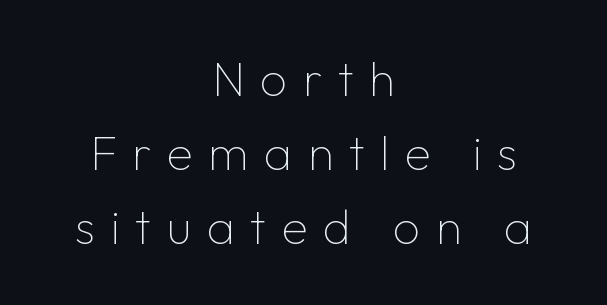
{"serif": "no", "italic": "no", "bold": "no", "weight": "thin", "width": "normal", "stroke_contrast": "low", "x_height": "medium", "monospaced": "no", "underline": "no", "align": "center", "line_spacing": "normal", "line_spacing_ratio": 1.54, "letter_spacing": "wide", "letter_spacing_em": 0.32, "glyph_px": 48}
